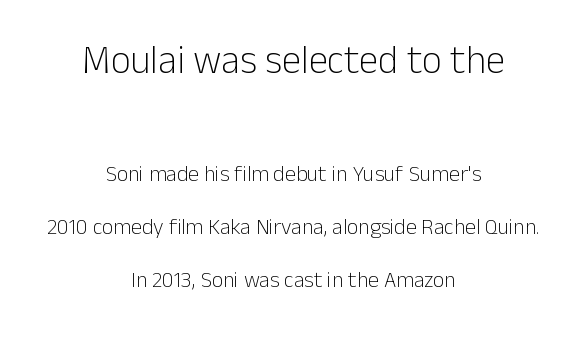
{"serif": "no", "italic": "no", "bold": "no", "weight": "light", "width": "normal", "stroke_contrast": "low", "x_height": "medium", "monospaced": "no", "underline": "no", "align": "center", "line_spacing": "loose", "line_spacing_ratio": 2.39, "letter_spacing": "normal", "letter_spacing_em": 0.0, "larger_block": "first", "size_ratio": 1.77, "glyph_px": 39}
